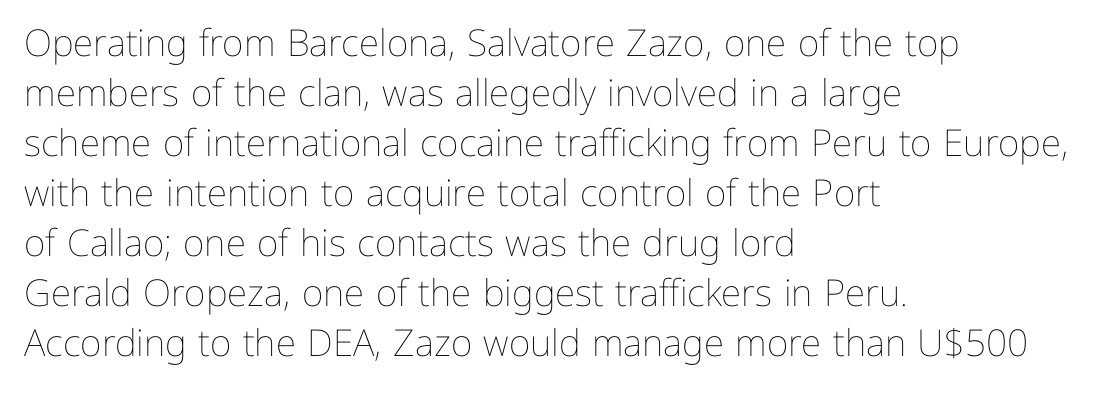
This block has exactly the height ordinary leading produces. Weight: in the light-to-regular range. Spacing verdict: proportional, widths tailored to each character. Anything drawn beneath the words? Only blank space. Between one letter and the next there's only the usual sliver of space. Is the block centered? No — it sits flush against the left margin.
